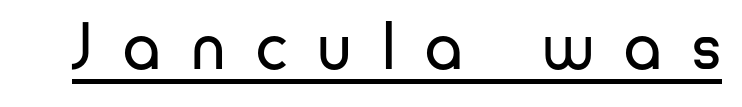
{"serif": "no", "italic": "no", "bold": "no", "weight": "regular", "width": "normal", "stroke_contrast": "low", "x_height": "medium", "monospaced": "no", "underline": "yes", "letter_spacing": "wide", "letter_spacing_em": 0.45, "glyph_px": 67}
